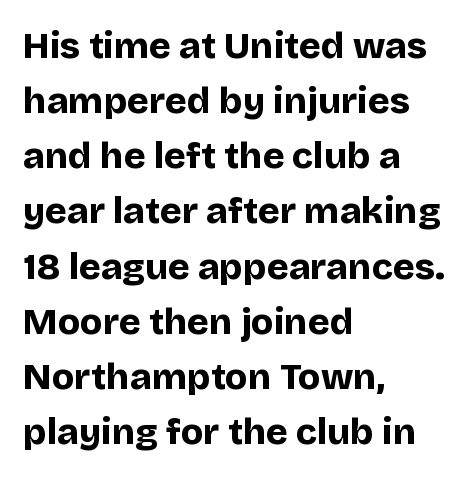
The image shows 37 px bold sans-serif type, upright; set left-aligned, normal line spacing (1.49x), normal letter spacing, not underlined; low stroke contrast and a large x-height.
